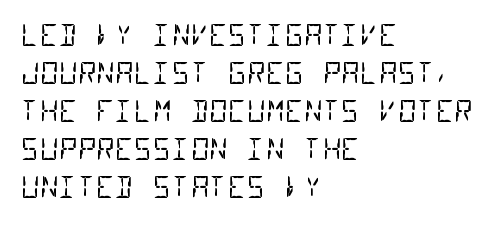
The image shows 29 px regular-weight, condensed sans-serif type, monospaced; set left-aligned, normal line spacing (1.31x), normal letter spacing, not underlined; low stroke contrast and a large x-height.
